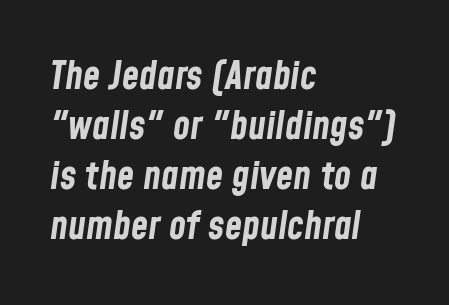
Honestly, there is no underline to notice here at all. Students, this is bold: see how much ink each stroke carries. Note the varied advance widths — an 'i' is clearly narrower than an 'm'. What's the leading like? Ordinary, nothing unusual. Short and long lines alike share a common starting point at left.
